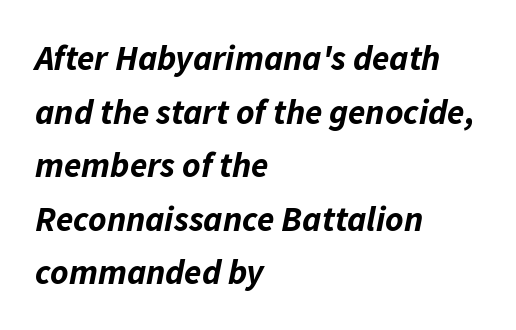
The image shows 35 px bold type, italic (leaning right); set left-aligned, normal line spacing (1.53x), normal letter spacing, not underlined; low stroke contrast and a medium x-height.
